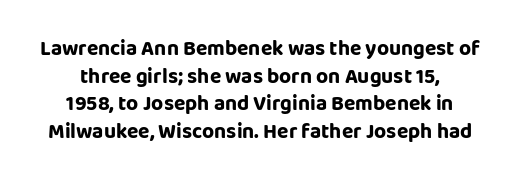
The image shows 21 px bold type, upright; set centered, normal line spacing (1.31x), normal letter spacing, not underlined.
